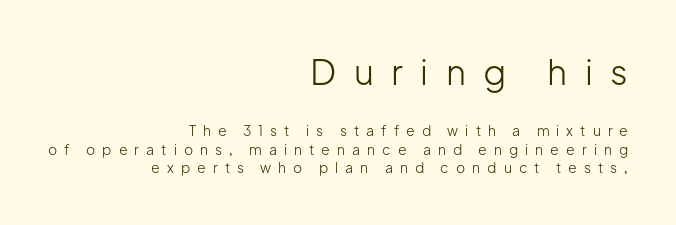
Q: Is the text bold? A: No.
Q: Is the text italic (slanted)? A: No, it is upright.
Q: Is the typeface a serif or a sans-serif typeface? A: Sans-serif.
Q: Is the text underlined? A: No.
Q: How is the paragraph aligned? A: Right-aligned.
Q: Is the spacing between letters normal or unusually wide? A: Unusually wide.
Q: Is the spacing between lines tight, normal or loose? A: Normal.
Q: Which block of text is set in a larger size, the first (top) or the second (bottom)? A: The first (top) one.
Q: Width (condensed, normal, or wide)? A: Normal.
Q: Stroke contrast? A: Low.
Q: x-height? A: Medium.
Q: Monospaced? A: No.
